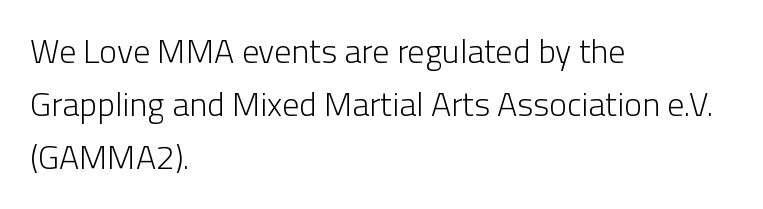
The image shows 34 px light sans-serif type, upright; set left-aligned, normal line spacing (1.56x), normal letter spacing, not underlined; low stroke contrast and a medium x-height.
